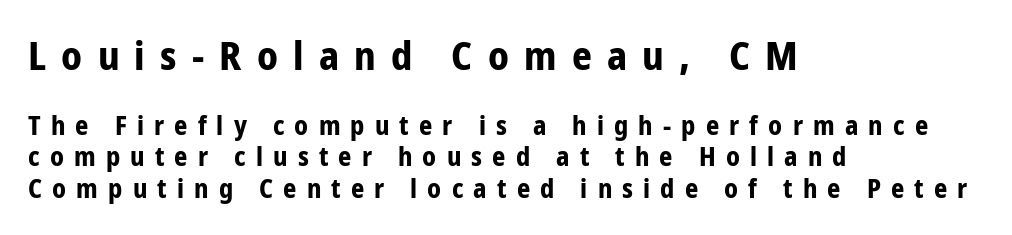
Letters rest on an invisible, unmarked baseline. The letters carry no serifs — their stems end cleanly without finishing strokes. The type is letterspaced generously, with wide tracking. The lettering stays uniformly vertical, giving the passage a roman look. Typesetter's note — upper block bumped up in size, lower block left smaller. Heavy-handed strokes throughout: this text is bold.
